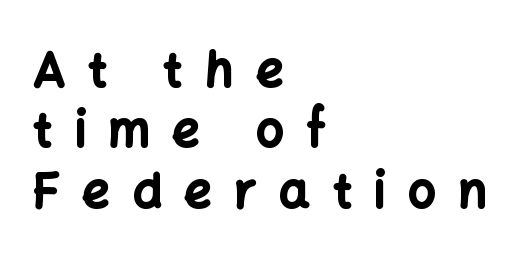
The image shows 48 px bold sans-serif type, upright; set left-aligned, normal line spacing (1.26x), unusually wide letter spacing (+0.47 em), not underlined; low stroke contrast and a medium x-height.
